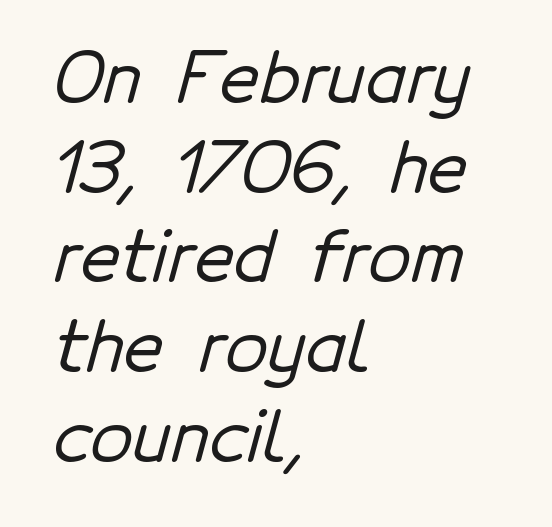
The image shows 69 px sans-serif type; set left-aligned, normal line spacing (1.3x), normal letter spacing, not underlined; low stroke contrast and a medium x-height.
